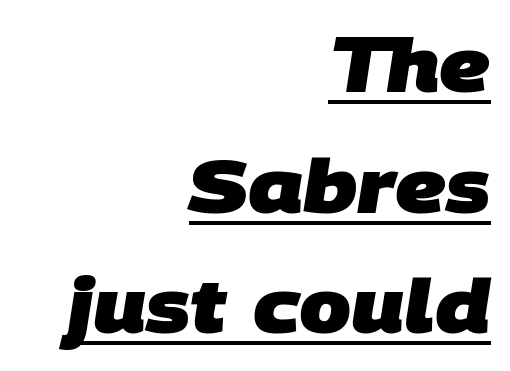
The image shows 74 px heavy sans-serif type; set right-aligned, normal line spacing (1.63x), normal letter spacing, underlined; low stroke contrast and a large x-height.
